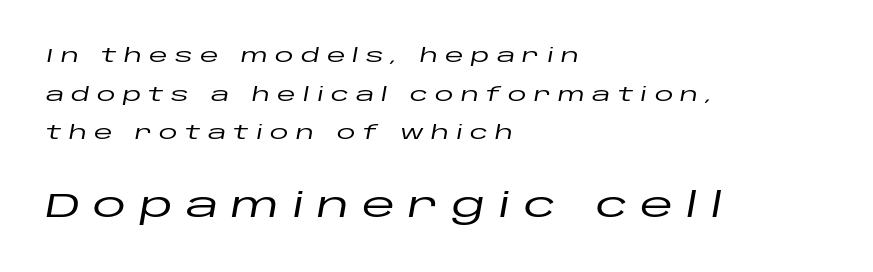
Q: Is the text italic (slanted)? A: Yes, it leans right by about 10 degrees.
Q: Is the text underlined? A: No.
Q: How is the paragraph aligned? A: Left-aligned.
Q: Is the spacing between letters normal or unusually wide? A: Unusually wide.
Q: Is the spacing between lines tight, normal or loose? A: Loose.
Q: Which block of text is set in a larger size, the first (top) or the second (bottom)? A: The second (bottom) one.
Q: Width (condensed, normal, or wide)? A: Wide.
Q: Stroke contrast? A: Low.
Q: x-height? A: Large.
Q: Monospaced? A: No.
